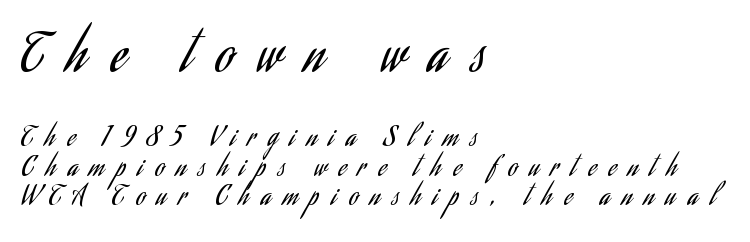
The image shows 51 px regular-weight, condensed sans-serif type; set left-aligned, tight line spacing (1.13x), unusually wide letter spacing (+0.47 em), not underlined; the first (top) block is 1.96x larger; low stroke contrast and a small x-height.
